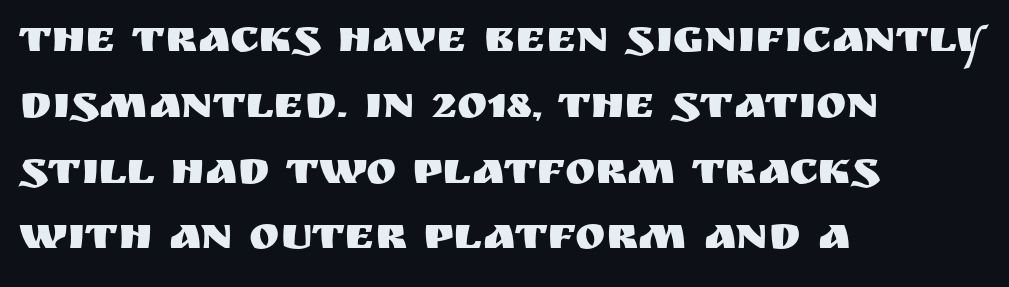
The image shows 46 px sans-serif type, upright; set left-aligned, normal line spacing (1.43x), normal letter spacing, not underlined; medium stroke contrast and a large x-height.
